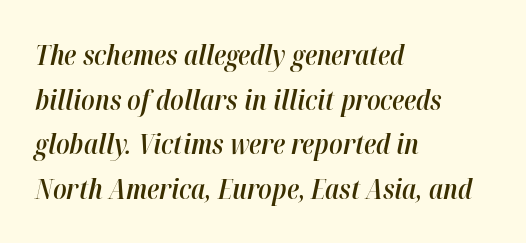
Q: Is the text bold? A: Semi-bold.
Q: Is the text italic (slanted)? A: Yes, it leans right by about 12 degrees.
Q: Is the text underlined? A: No.
Q: How is the paragraph aligned? A: Left-aligned.
Q: Is the spacing between letters normal or unusually wide? A: Normal.
Q: Is the spacing between lines tight, normal or loose? A: Normal.
Q: Width (condensed, normal, or wide)? A: Condensed.
Q: Stroke contrast? A: High.
Q: x-height? A: Medium.
Q: Monospaced? A: No.
